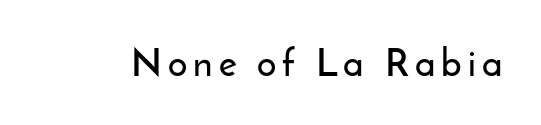
Q: Is the text italic (slanted)? A: No, it is upright.
Q: Is the typeface a serif or a sans-serif typeface? A: Sans-serif.
Q: Is the text underlined? A: No.
Q: Width (condensed, normal, or wide)? A: Normal.
Q: Stroke contrast? A: Low.
Q: x-height? A: Small.
Q: Monospaced? A: No.
